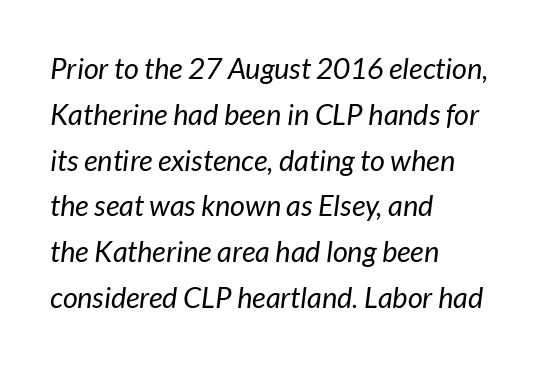
Q: Is the text bold? A: No.
Q: Is the text italic (slanted)? A: Yes, it leans right by about 7 degrees.
Q: Is the text underlined? A: No.
Q: How is the paragraph aligned? A: Left-aligned.
Q: Is the spacing between letters normal or unusually wide? A: Normal.
Q: Is the spacing between lines tight, normal or loose? A: Normal.
Q: Width (condensed, normal, or wide)? A: Normal.
Q: Stroke contrast? A: Low.
Q: x-height? A: Medium.
Q: Monospaced? A: No.
